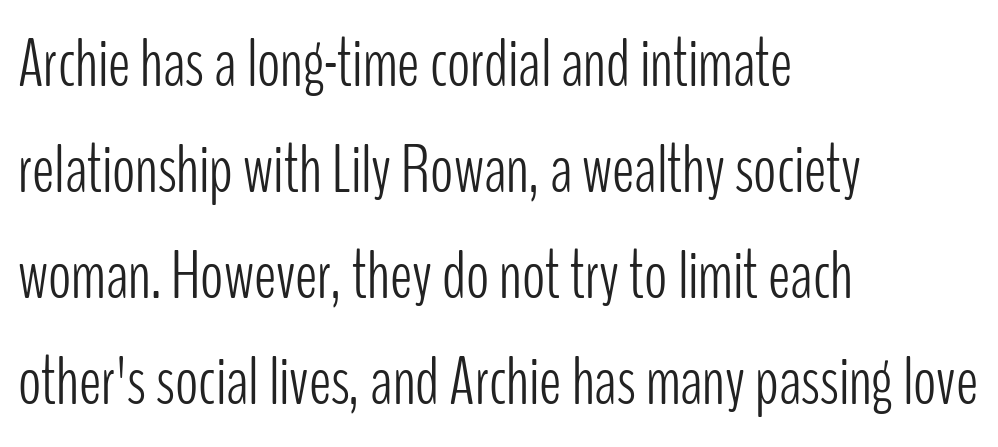
Is the letter spacing exaggerated? No — it looks like the ordinary default. Each row of text sits above clean, open space. No feet cap the strokes, marking this as sans-serif type. Every stem runs plumb, perpendicular to the baseline. The designer left line spacing at the default. Horizontally, the lines are justified to the leading edge only.
